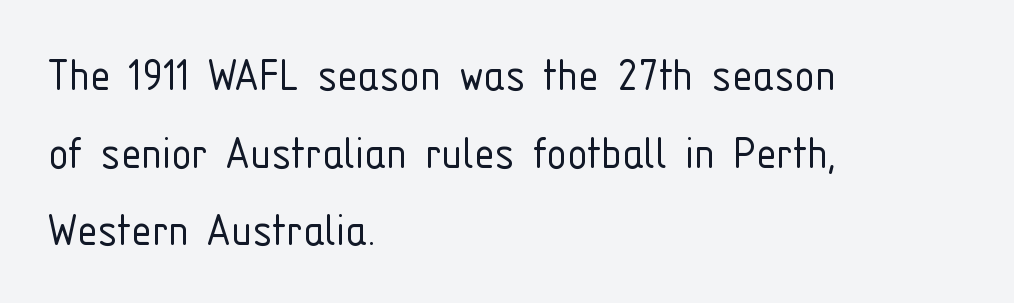
{"serif": "no", "italic": "no", "bold": "no", "weight": "light", "width": "condensed", "stroke_contrast": "low", "x_height": "medium", "monospaced": "no", "underline": "no", "align": "left", "line_spacing": "normal", "line_spacing_ratio": 1.52, "letter_spacing": "normal", "letter_spacing_em": 0.0, "glyph_px": 51}
